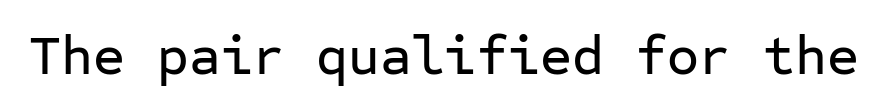
Q: Is the text italic (slanted)? A: No, it is upright.
Q: Is the typeface a serif or a sans-serif typeface? A: Sans-serif.
Q: Is the text underlined? A: No.
Q: Is the spacing between letters normal or unusually wide? A: Normal.
Q: Width (condensed, normal, or wide)? A: Normal.
Q: Stroke contrast? A: Low.
Q: x-height? A: Medium.
Q: Monospaced? A: Yes.
